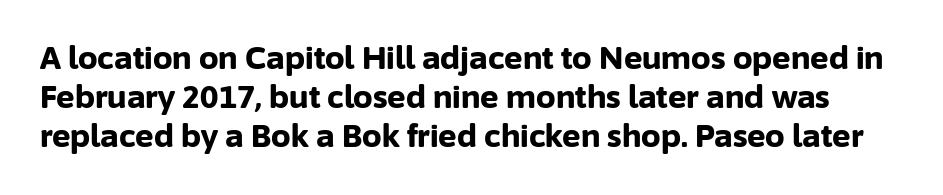
{"serif": "no", "italic": "no", "bold": "yes", "weight": "bold", "width": "normal", "stroke_contrast": "low", "x_height": "medium", "monospaced": "no", "underline": "no", "line_spacing": "normal", "line_spacing_ratio": 1.26, "letter_spacing": "normal", "letter_spacing_em": 0.0, "glyph_px": 31}
